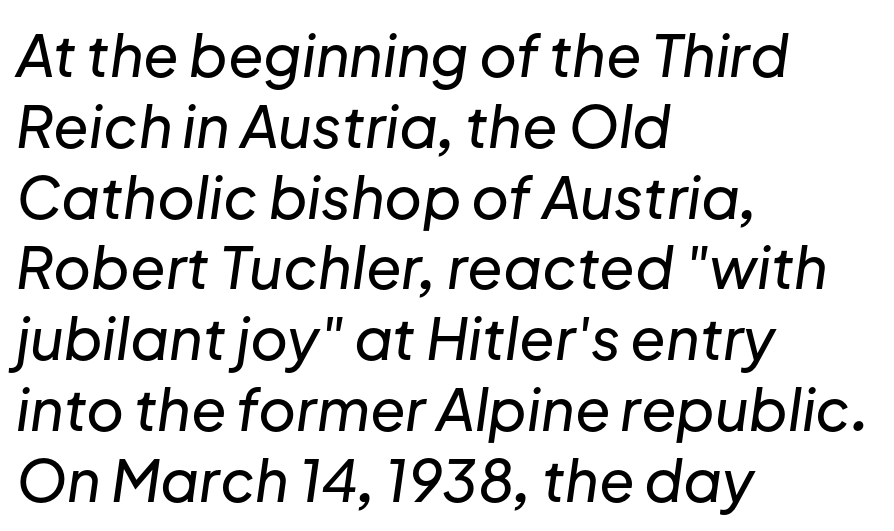
The image shows 58 px text type, italic (leaning right); set left-aligned, line spacing 1.22x, normal letter spacing, not underlined; low stroke contrast and a medium x-height.
